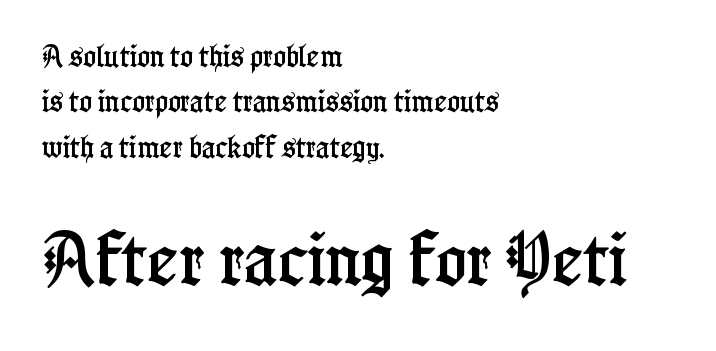
The image shows 59 px condensed serif type, upright; set left-aligned, line spacing 1.89x, normal letter spacing, not underlined; the second (bottom) block is 2.46x larger; low stroke contrast and a medium x-height.
